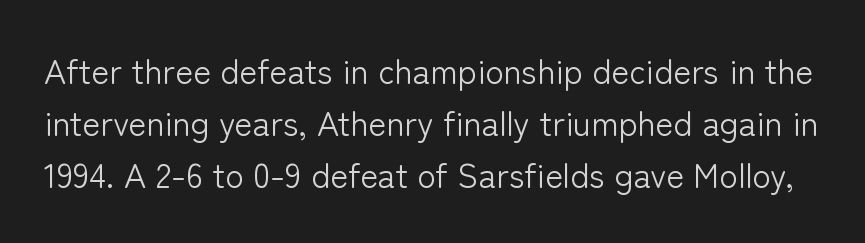
{"serif": "no", "italic": "no", "bold": "no", "weight": "light", "width": "normal", "stroke_contrast": "low", "x_height": "medium", "monospaced": "no", "underline": "no", "line_spacing": "normal", "line_spacing_ratio": 1.53, "letter_spacing": "normal", "letter_spacing_em": 0.0, "glyph_px": 34}
